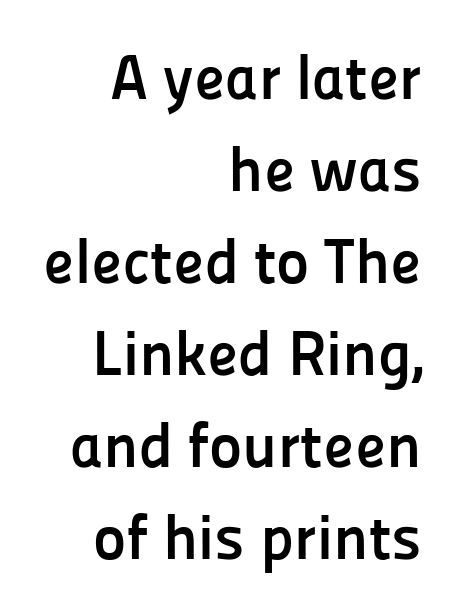
The image shows 63 px semibold sans-serif type, upright; set right-aligned, normal line spacing (1.46x), normal letter spacing, not underlined; low stroke contrast and a medium x-height.
